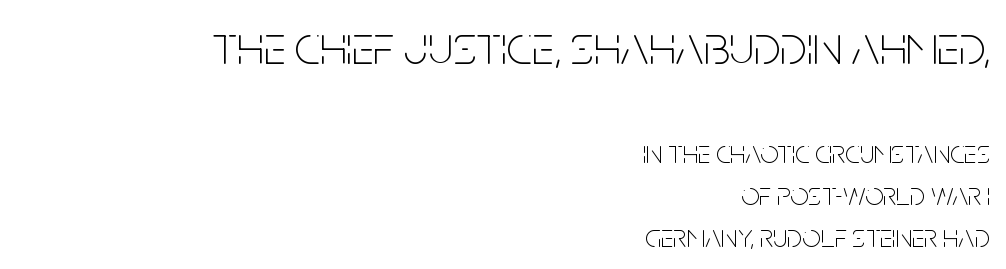
{"serif": "no", "italic": "no", "bold": "no", "weight": "thin", "width": "condensed", "stroke_contrast": "low", "x_height": "large", "monospaced": "no", "underline": "no", "align": "right", "line_spacing": "normal", "line_spacing_ratio": 1.32, "letter_spacing": "normal", "letter_spacing_em": 0.0, "larger_block": "first", "size_ratio": 1.75, "glyph_px": 56}
